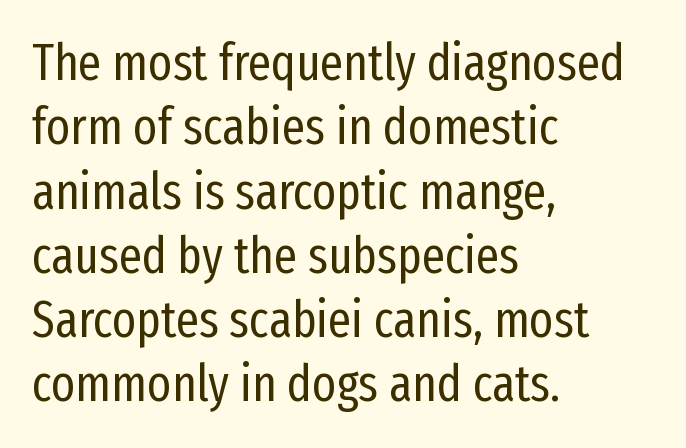
Note the varied advance widths — an 'i' is clearly narrower than an 'm'. Students, observe: this is what conventionally led text looks like. Plain, unruled lines of type. The typesetter chose a ragged-right arrangement here. Is the type heavy? It reads as light-to-regular instead.
